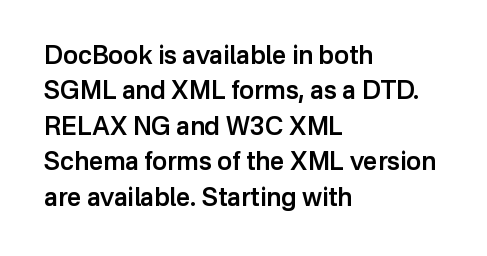
Every letter is mildly thick-stroked: semibold rather than bold. The passage is arranged the way most books set body copy — flush left. The axis of the letterforms is exactly vertical. The rendering uses a moderate line-height, typical for paragraphs.
